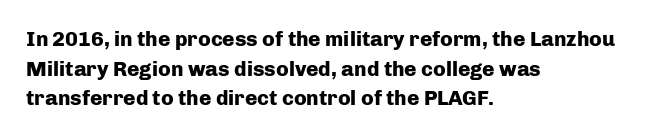
The image shows 21 px bold type, upright; set left-aligned, normal line spacing (1.41x), normal letter spacing, not underlined.
